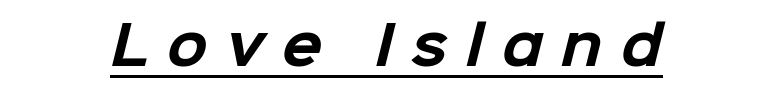
The image shows 53 px bold sans-serif type; set unusually wide letter spacing (+0.34 em), underlined; low stroke contrast and a medium x-height.
